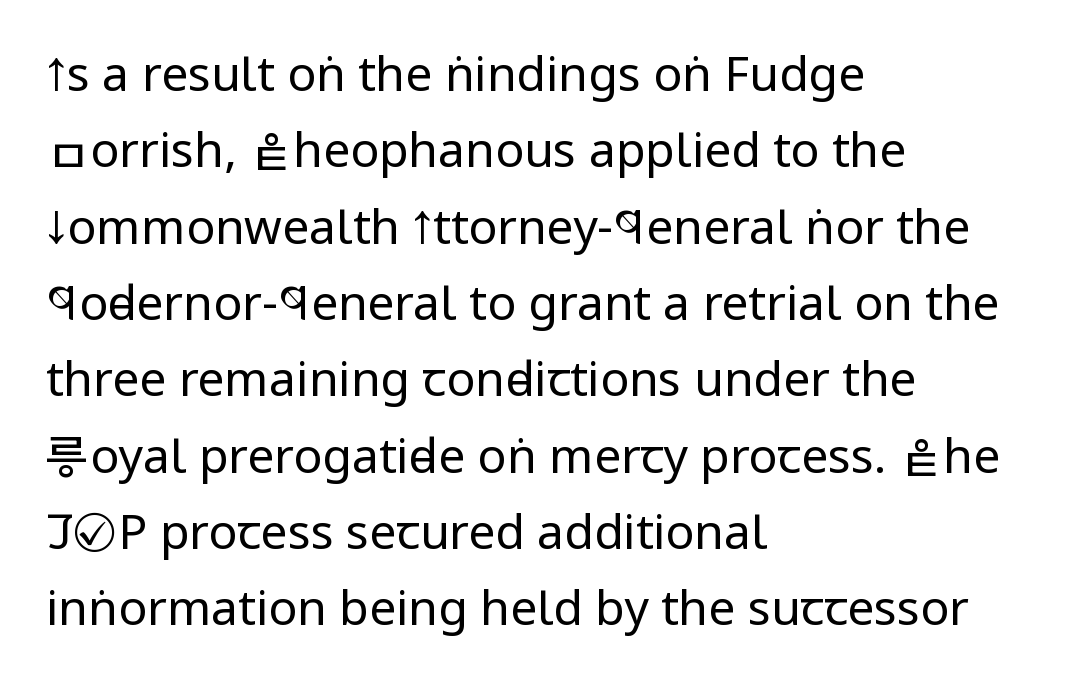
The image shows 48 px regular-weight, condensed sans-serif type, upright; set left-aligned, normal line spacing (1.59x), normal letter spacing, not underlined; low stroke contrast and a large x-height.
